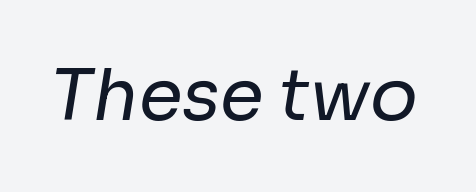
{"serif": "no", "bold": "no", "weight": "regular", "width": "normal", "stroke_contrast": "low", "x_height": "medium", "monospaced": "no", "underline": "no", "letter_spacing": "normal", "letter_spacing_em": 0.0, "glyph_px": 71}
